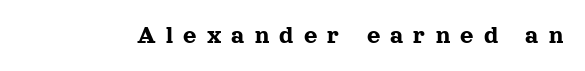
If you drew a line through each stem, it would be perfectly vertical. In terms of letterspacing, this is a distinctly airy, spread setting. Honestly, there is no underline to notice here at all.
